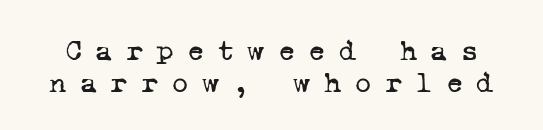
You could barely slide anything between these rows. Caption: expanded tracking, letters set apart. The glyphs are unaccompanied by any horizontal stroke below them. On a weight scale, this lands at 450 or below. Type style note: has serifs.
